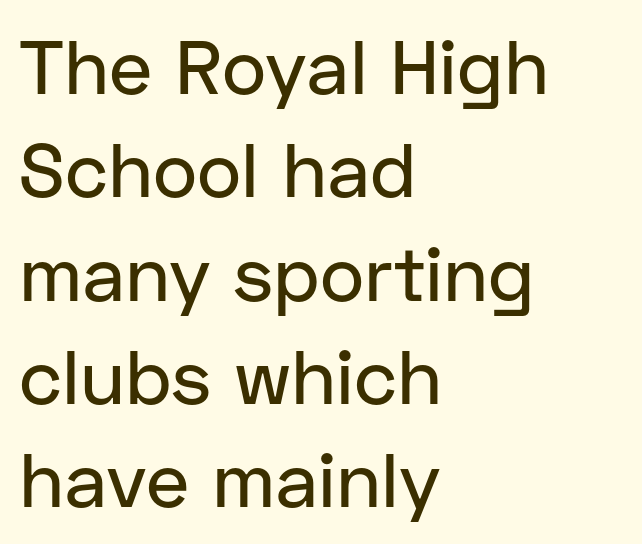
Q: Is the text italic (slanted)? A: No, it is upright.
Q: Is the typeface a serif or a sans-serif typeface? A: Sans-serif.
Q: Is the text underlined? A: No.
Q: How is the paragraph aligned? A: Left-aligned.
Q: Is the spacing between letters normal or unusually wide? A: Normal.
Q: Is the spacing between lines tight, normal or loose? A: Normal.
Q: Width (condensed, normal, or wide)? A: Normal.
Q: Stroke contrast? A: Low.
Q: x-height? A: Medium.
Q: Monospaced? A: No.
